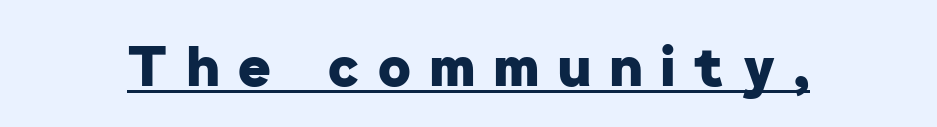
Q: Is the text bold? A: Yes.
Q: Is the typeface a serif or a sans-serif typeface? A: Sans-serif.
Q: Is the text underlined? A: Yes.
Q: Is the spacing between letters normal or unusually wide? A: Unusually wide.
Q: Width (condensed, normal, or wide)? A: Normal.
Q: Stroke contrast? A: Low.
Q: x-height? A: Medium.
Q: Monospaced? A: No.
